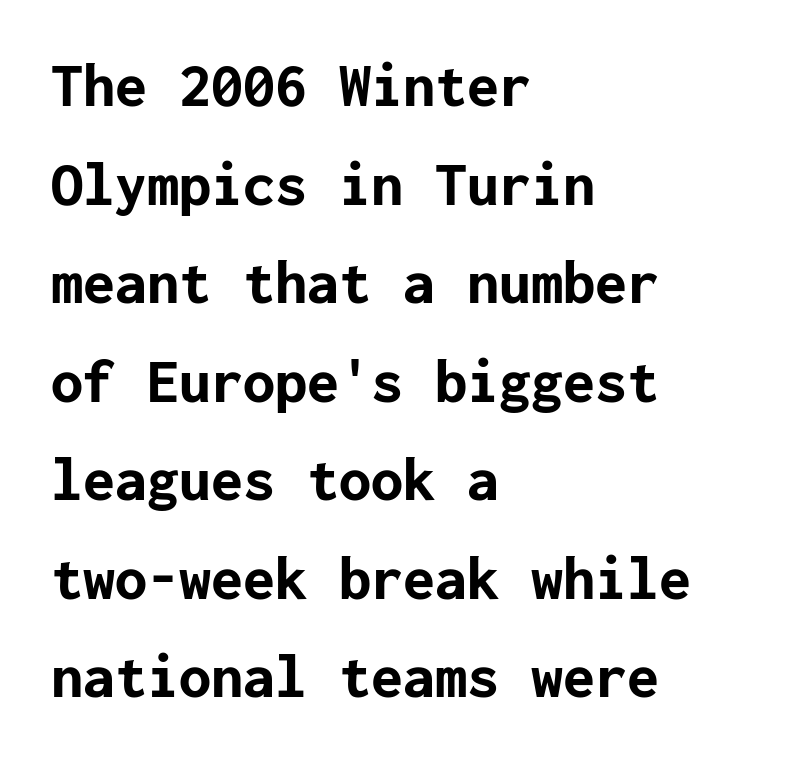
{"serif": "no", "italic": "no", "bold": "yes", "weight": "bold", "width": "normal", "stroke_contrast": "low", "x_height": "medium", "underline": "no", "align": "left", "line_spacing": "normal", "line_spacing_ratio": 1.54, "letter_spacing": "normal", "letter_spacing_em": 0.0, "glyph_px": 64}
